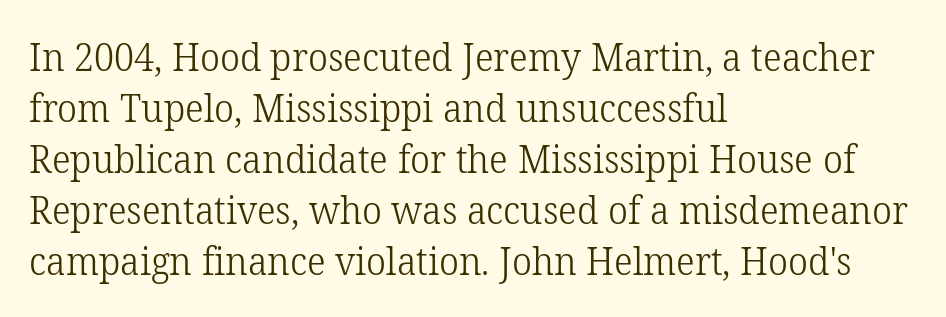
Q: Is the text bold? A: No.
Q: Is the text italic (slanted)? A: No, it is upright.
Q: Is the typeface a serif or a sans-serif typeface? A: Serif.
Q: Is the text underlined? A: No.
Q: How is the paragraph aligned? A: Left-aligned.
Q: Is the spacing between letters normal or unusually wide? A: Normal.
Q: Is the spacing between lines tight, normal or loose? A: Normal.
Q: Width (condensed, normal, or wide)? A: Normal.
Q: Stroke contrast? A: Low.
Q: x-height? A: Medium.
Q: Monospaced? A: No.
